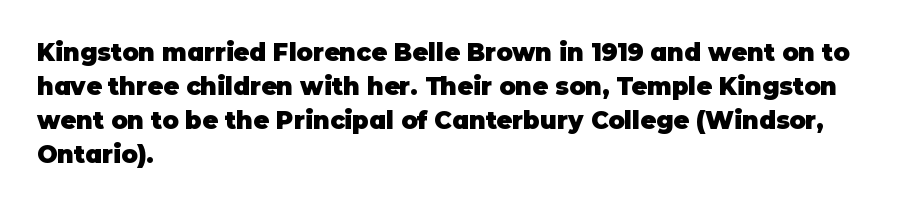
Q: Is the text bold? A: Yes.
Q: Is the text italic (slanted)? A: No, it is upright.
Q: Is the text underlined? A: No.
Q: How is the paragraph aligned? A: Left-aligned.
Q: Is the spacing between letters normal or unusually wide? A: Normal.
Q: Is the spacing between lines tight, normal or loose? A: Normal.
